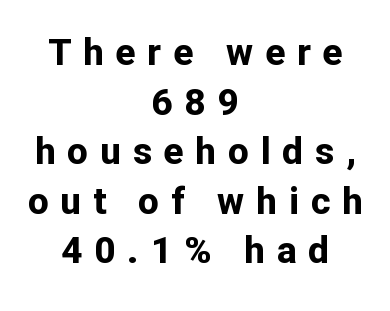
The glyphs have the mass of a bold cut. Tall strokes in this sample are plumb rather than angled. Looks like regular typesetting: each glyph gets only the width it needs. Compared with typical body copy, the letter spacing here is much looser.
